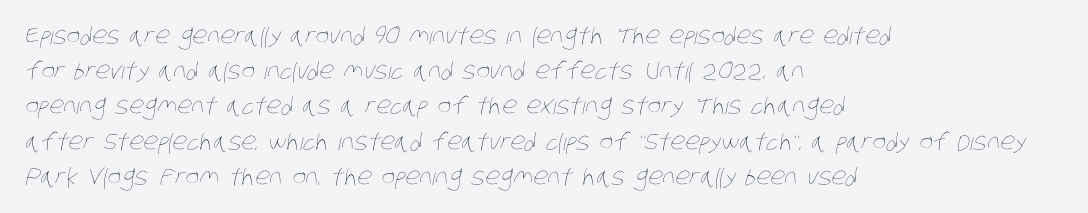
Q: Is the text bold? A: No.
Q: Is the text underlined? A: No.
Q: How is the paragraph aligned? A: Left-aligned.
Q: Is the spacing between letters normal or unusually wide? A: Normal.
Q: Is the spacing between lines tight, normal or loose? A: Normal.
